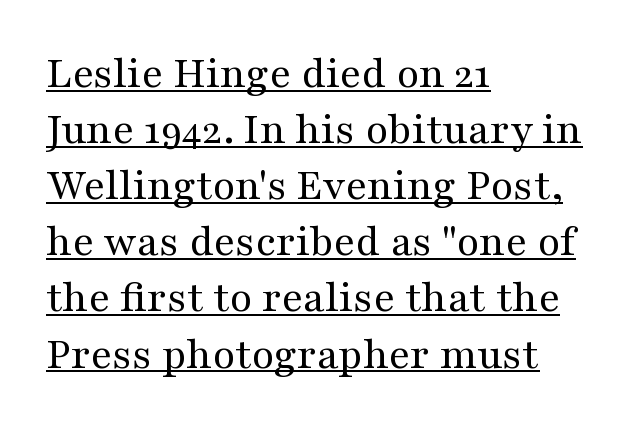
The image shows 46 px regular-weight, wide serif type, upright; set left-aligned, line spacing 1.22x, normal letter spacing, underlined; medium stroke contrast and a medium x-height.
